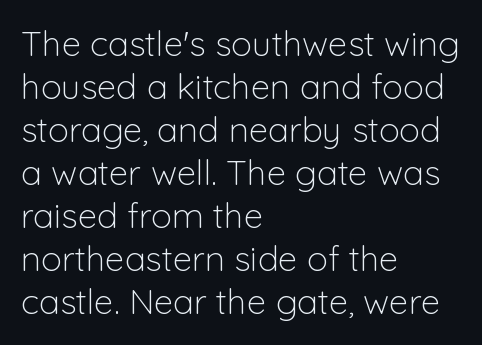
Honestly, the letter spacing is just normal — you wouldn't notice it. Rule under the text: the space is simply empty. Horizontally, the lines are justified to the leading edge only. In terms of letterform style, serifs are entirely absent. Character widths vary here, with narrow letters taking less room than wide ones. If you drew a line through each stem, it would be perfectly vertical.
